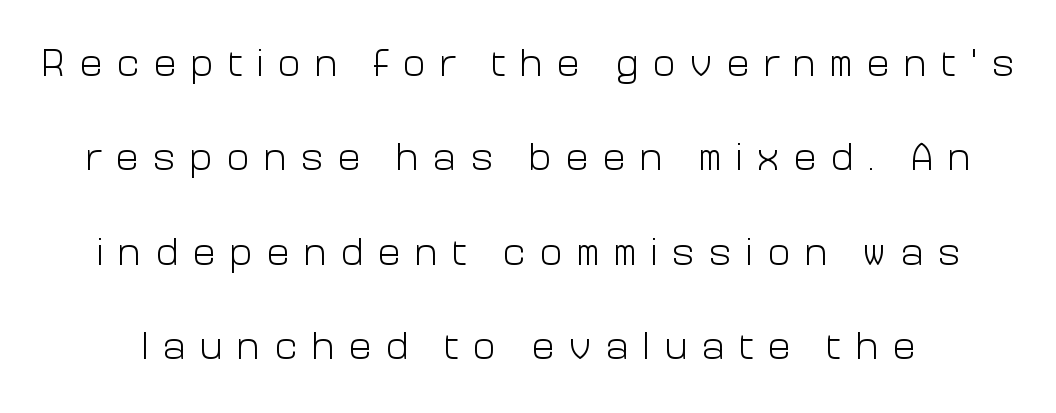
Stroke terminals: plain, sans-serif. The leading is generous, giving the passage an open texture. The face used here is rendered with a markedly widened letterfit. Proportional: the letters do not fall into vertical columns. Any mark beneath the type? The region is blank. Bold? No — there's no thickening of the strokes.
